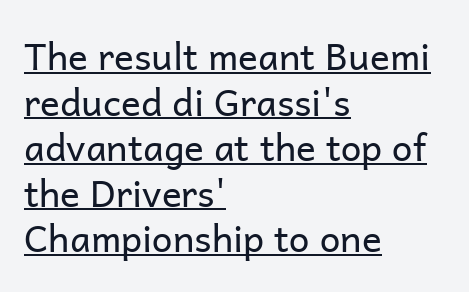
The image shows 37 px regular-weight sans-serif type, upright; set left-aligned, line spacing 1.23x, normal letter spacing, underlined; low stroke contrast and a medium x-height.
